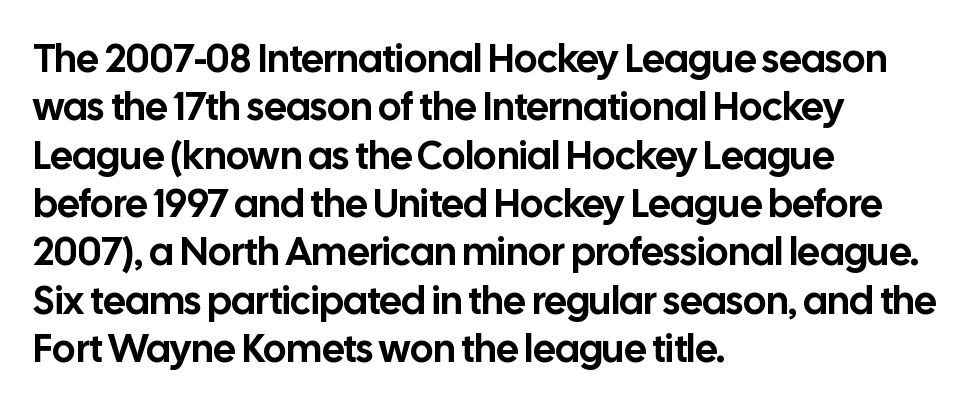
The image shows 39 px sans-serif type, upright; set left-aligned, line spacing 1.24x, normal letter spacing, not underlined; low stroke contrast and a medium x-height.
